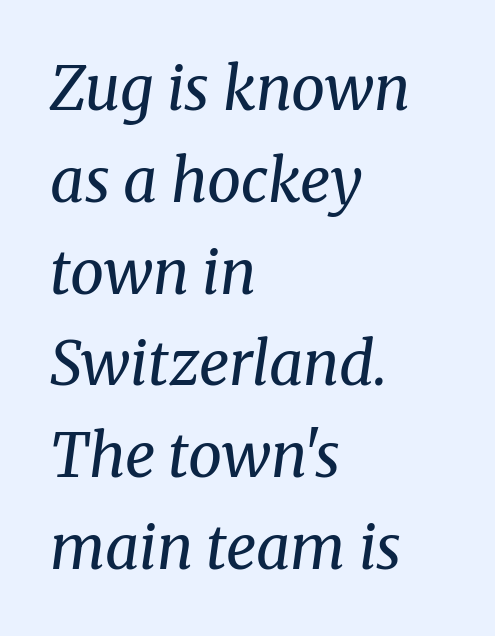
Q: Is the text bold? A: No.
Q: Is the text italic (slanted)? A: Yes, it leans right by about 8 degrees.
Q: Is the typeface a serif or a sans-serif typeface? A: Serif.
Q: Is the text underlined? A: No.
Q: How is the paragraph aligned? A: Left-aligned.
Q: Is the spacing between letters normal or unusually wide? A: Normal.
Q: Is the spacing between lines tight, normal or loose? A: Normal.
Q: Width (condensed, normal, or wide)? A: Normal.
Q: Stroke contrast? A: Medium.
Q: x-height? A: Medium.
Q: Monospaced? A: No.
